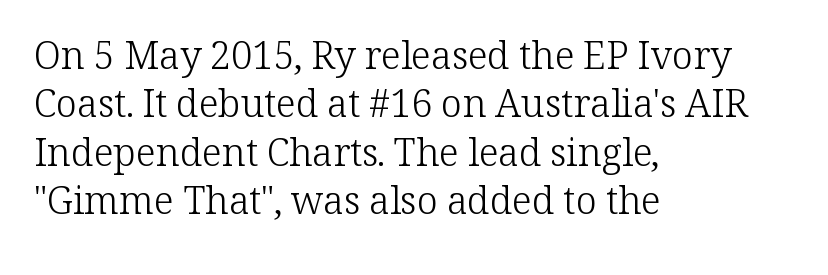
Little horizontal feet cap the strokes, marking this as serif type. The gaps between neighbouring characters are ordinary and unremarkable. Vertically, the passage feels balanced, rows spaced as you'd expect. Proportional: the letters do not fall into vertical columns. This is the regular roman posture of the typeface. Heaviness? Minimal to ordinary, like unemphasized prose.
